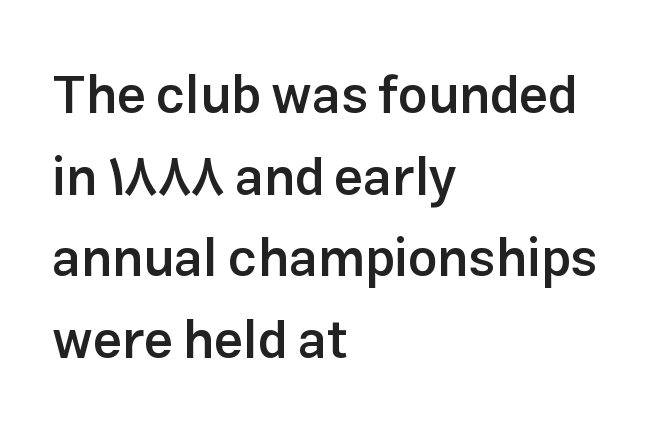
Q: Is the text bold? A: Semi-bold.
Q: Is the text italic (slanted)? A: No, it is upright.
Q: Is the typeface a serif or a sans-serif typeface? A: Sans-serif.
Q: Is the text underlined? A: No.
Q: How is the paragraph aligned? A: Left-aligned.
Q: Is the spacing between letters normal or unusually wide? A: Normal.
Q: Is the spacing between lines tight, normal or loose? A: Normal.
Q: Width (condensed, normal, or wide)? A: Normal.
Q: Stroke contrast? A: Low.
Q: x-height? A: Medium.
Q: Monospaced? A: No.
